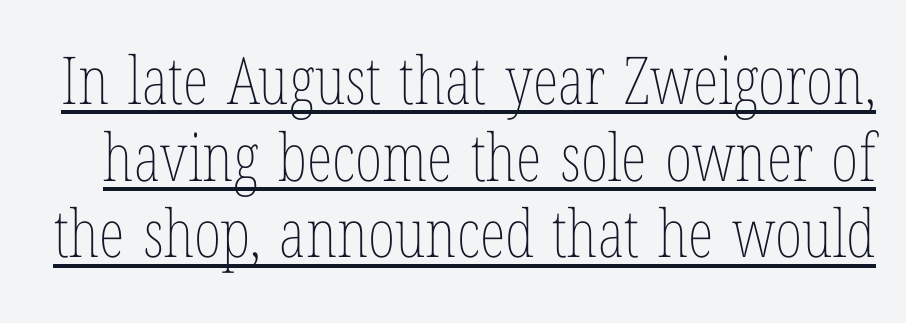
The image shows 66 px thin, condensed type, upright; set line spacing 1.16x, normal letter spacing, underlined; low stroke contrast and a medium x-height.
